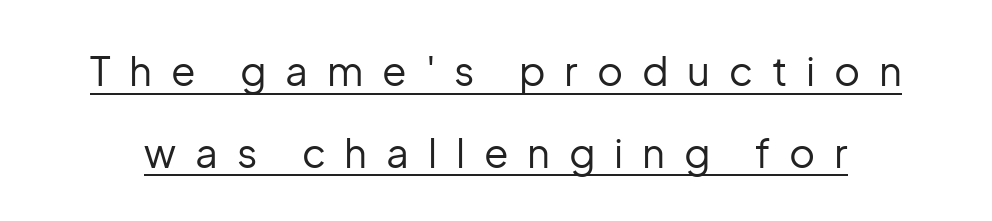
{"serif": "no", "italic": "no", "bold": "no", "weight": "regular", "width": "normal", "stroke_contrast": "low", "x_height": "medium", "monospaced": "no", "underline": "yes", "line_spacing": "loose", "line_spacing_ratio": 2.04, "letter_spacing": "wide", "letter_spacing_em": 0.47, "glyph_px": 40}
